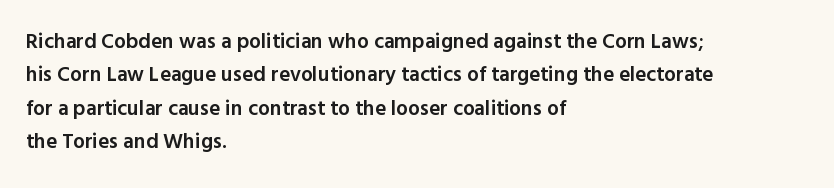
Q: Is the text bold? A: Semi-bold.
Q: Is the text italic (slanted)? A: No, it is upright.
Q: Is the text underlined? A: No.
Q: How is the paragraph aligned? A: Left-aligned.
Q: Is the spacing between letters normal or unusually wide? A: Normal.
Q: Is the spacing between lines tight, normal or loose? A: Normal.
